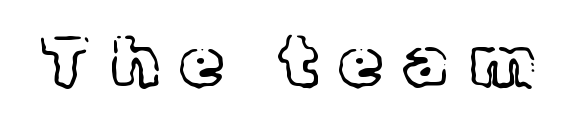
Nope, not italic — everything's standing straight. You could only call the tracking loose — the letters float apart. Each letter keeps its own natural width here, so spacing adapts to shape. Underlining? Definitely not there.
